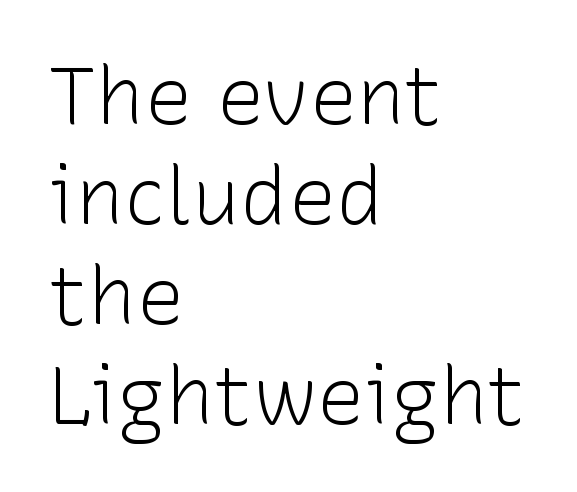
A normal amount of white space separates one row of letters from the next. These lines are rendered in a variable-pitch font. Typeset ragged right — the left edge is the straight one. Do the letters lean? They stand straight. The gaps between neighbouring characters are ordinary and unremarkable.
